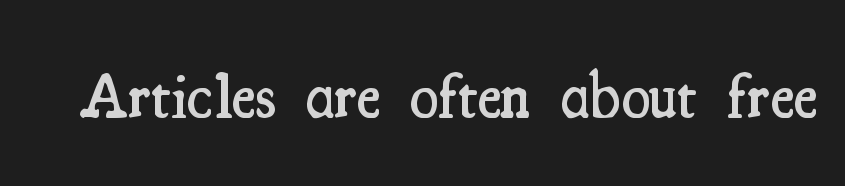
Proportional: the letters do not fall into vertical columns. Compared with typical body copy, the letter spacing here is the same. Characters remain perfectly vertical along every line. These words are printed semibold, heavier than regular yet not bold.
